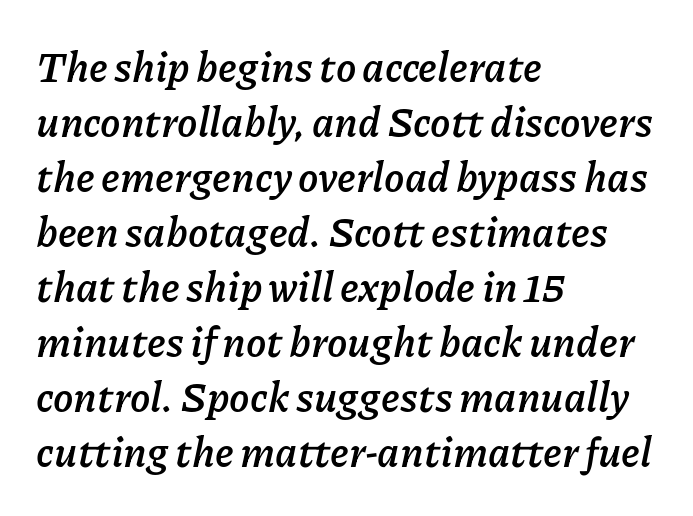
Q: Is the text bold? A: Yes.
Q: Is the text italic (slanted)? A: Yes, it leans right by about 11 degrees.
Q: Is the text underlined? A: No.
Q: How is the paragraph aligned? A: Left-aligned.
Q: Is the spacing between letters normal or unusually wide? A: Normal.
Q: Is the spacing between lines tight, normal or loose? A: Normal.
Q: Width (condensed, normal, or wide)? A: Normal.
Q: Stroke contrast? A: Low.
Q: x-height? A: Medium.
Q: Monospaced? A: No.
